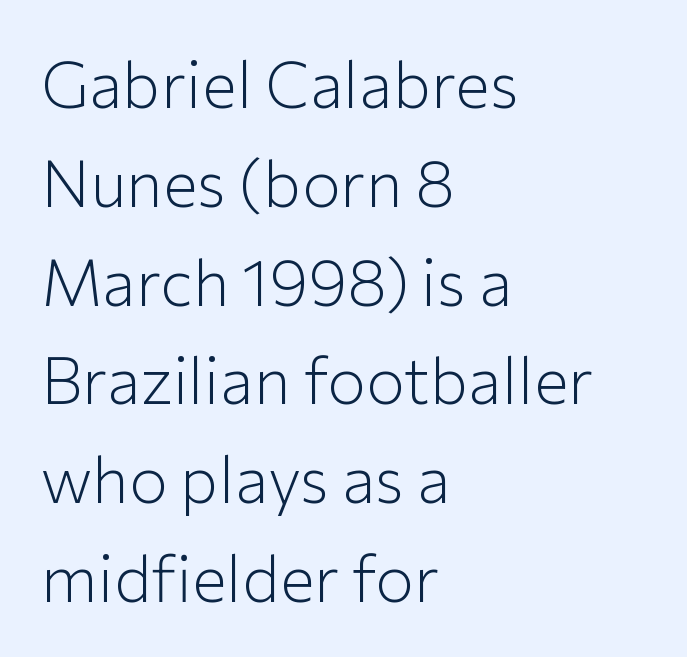
{"serif": "no", "italic": "no", "bold": "no", "weight": "light", "width": "normal", "stroke_contrast": "low", "x_height": "medium", "monospaced": "no", "underline": "no", "align": "left", "line_spacing": "normal", "line_spacing_ratio": 1.52, "letter_spacing": "normal", "letter_spacing_em": 0.0, "glyph_px": 65}
